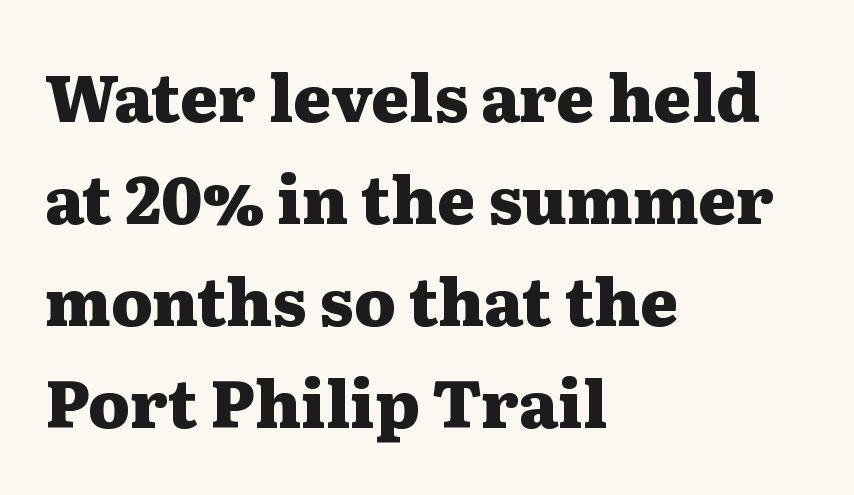
{"serif": "yes", "italic": "no", "bold": "yes", "weight": "heavy", "width": "wide", "stroke_contrast": "medium", "x_height": "medium", "monospaced": "no", "underline": "no", "align": "left", "line_spacing": "normal", "line_spacing_ratio": 1.57, "letter_spacing": "normal", "letter_spacing_em": 0.0, "glyph_px": 65}
